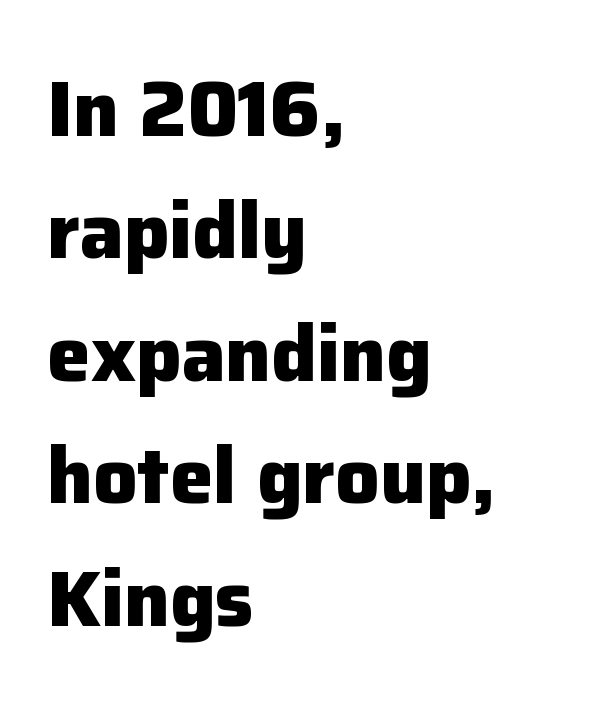
The image shows 78 px heavy sans-serif type, upright; set left-aligned, normal line spacing (1.57x), normal letter spacing, not underlined; low stroke contrast and a medium x-height.
